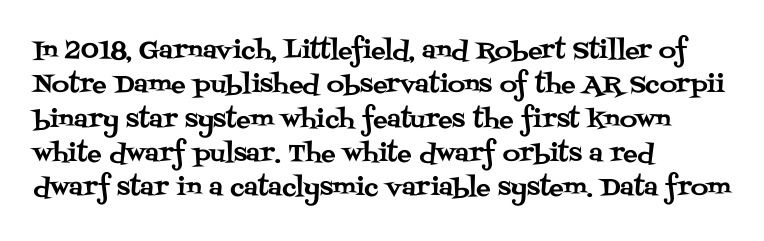
The rows are spaced the way most documents space them. Italic: no, the glyphs are upright roman. Reading down the block, your eye returns to a fixed left position each line. The words here are not underlined. Nothing unusual about the tracking: characters are spaced as the font intends.
